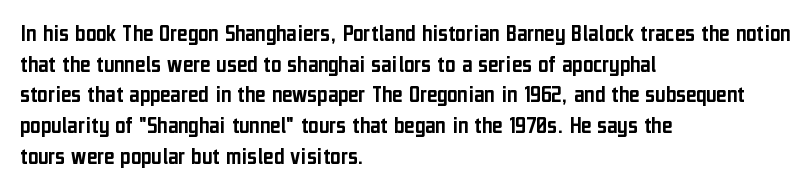
Q: Is the text italic (slanted)? A: No, it is upright.
Q: Is the text underlined? A: No.
Q: How is the paragraph aligned? A: Left-aligned.
Q: Is the spacing between letters normal or unusually wide? A: Normal.
